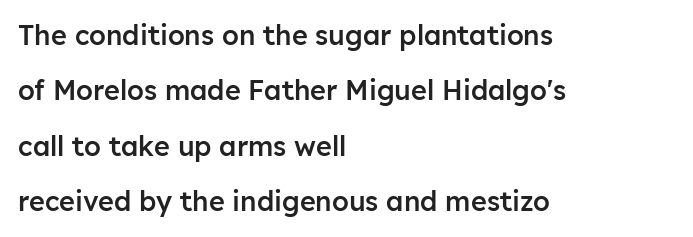
Q: Is the text bold? A: Semi-bold.
Q: Is the text italic (slanted)? A: No, it is upright.
Q: Is the text underlined? A: No.
Q: How is the paragraph aligned? A: Left-aligned.
Q: Is the spacing between letters normal or unusually wide? A: Normal.
Q: Is the spacing between lines tight, normal or loose? A: Loose.
